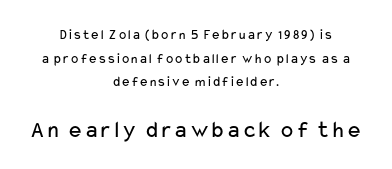
Q: Is the text bold? A: No.
Q: Is the text italic (slanted)? A: No, it is upright.
Q: Is the text underlined? A: No.
Q: How is the paragraph aligned? A: Centered.
Q: Is the spacing between letters normal or unusually wide? A: Normal.
Q: Is the spacing between lines tight, normal or loose? A: Normal.
Q: Which block of text is set in a larger size, the first (top) or the second (bottom)? A: The second (bottom) one.
